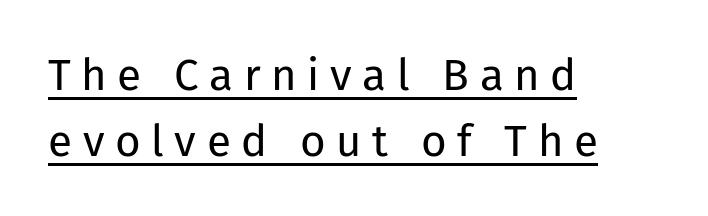
{"serif": "no", "italic": "no", "bold": "no", "weight": "regular", "width": "normal", "stroke_contrast": "low", "x_height": "medium", "monospaced": "no", "underline": "yes", "align": "left", "line_spacing": "normal", "line_spacing_ratio": 1.49, "letter_spacing": "wide", "letter_spacing_em": 0.24, "glyph_px": 44}
